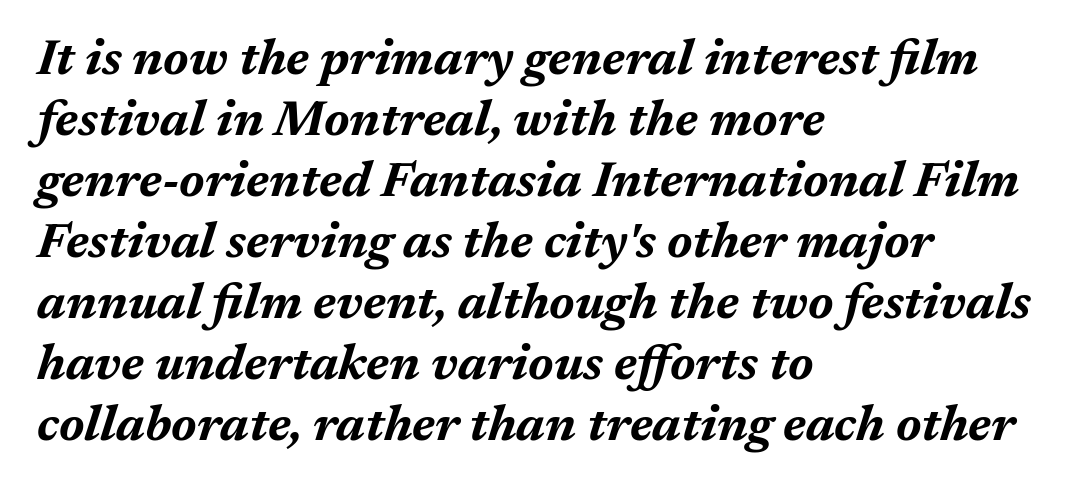
The image shows 50 px bold type, italic (leaning right); set left-aligned, line spacing 1.22x, normal letter spacing, not underlined; medium stroke contrast and a medium x-height.
